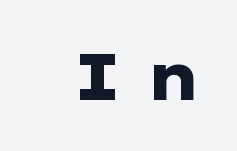
Q: Is the text bold? A: Yes.
Q: Is the text italic (slanted)? A: No, it is upright.
Q: Is the typeface a serif or a sans-serif typeface? A: Sans-serif.
Q: Is the text underlined? A: No.
Q: Is the spacing between letters normal or unusually wide? A: Unusually wide.
Q: Width (condensed, normal, or wide)? A: Wide.
Q: Stroke contrast? A: Low.
Q: x-height? A: Medium.
Q: Monospaced? A: No.
